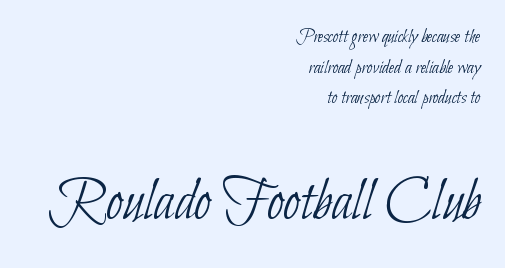
Q: Is the text bold? A: No.
Q: Is the typeface a serif or a sans-serif typeface? A: Sans-serif.
Q: Is the text underlined? A: No.
Q: How is the paragraph aligned? A: Right-aligned.
Q: Is the spacing between letters normal or unusually wide? A: Normal.
Q: Is the spacing between lines tight, normal or loose? A: Normal.
Q: Which block of text is set in a larger size, the first (top) or the second (bottom)? A: The second (bottom) one.
Q: Width (condensed, normal, or wide)? A: Condensed.
Q: Stroke contrast? A: Low.
Q: x-height? A: Small.
Q: Monospaced? A: No.
